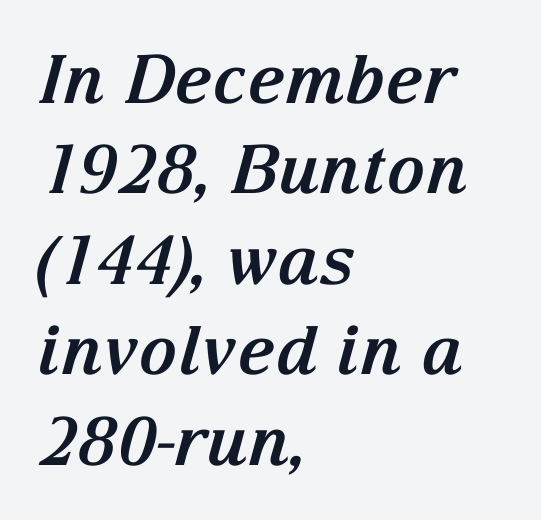
Check the space under the baseline: it is left empty. Notice how thick the strokes are: this is what a full bold looks like. Italic: yes, the glyphs are oblique. Horizontally, the lines are justified to the leading edge only.
